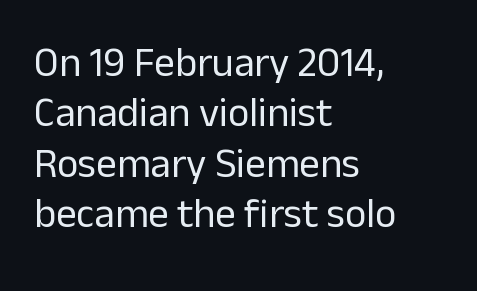
{"serif": "no", "italic": "no", "bold": "no", "weight": "regular", "width": "normal", "stroke_contrast": "low", "x_height": "medium", "monospaced": "no", "underline": "no", "align": "left", "line_spacing_ratio": 1.23, "letter_spacing": "normal", "letter_spacing_em": 0.0, "glyph_px": 41}
